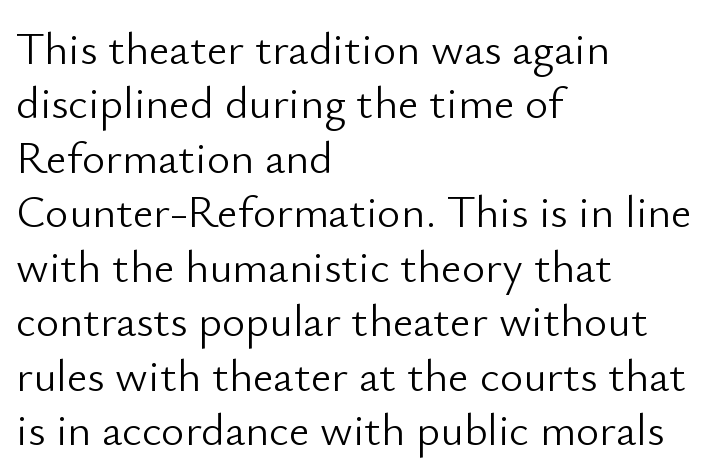
The image shows 45 px light sans-serif type, upright; set left-aligned, line spacing 1.21x, normal letter spacing, not underlined; low stroke contrast and a small x-height.
